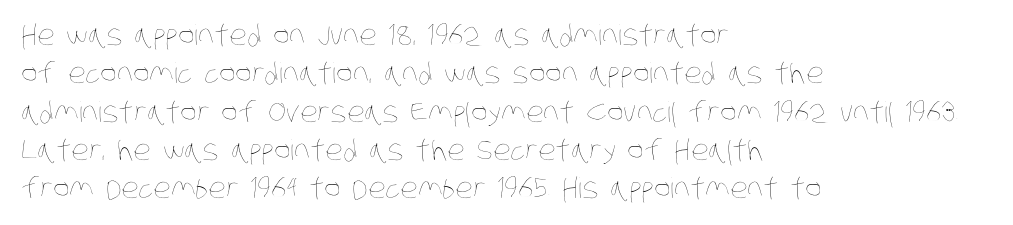
Compared with typical body copy, the letter spacing here is the same. Does the leading feel generous? No, just average. A student would call this left alignment; a typographer would say flush left, rag right. This rendering features lettering with no underline. These glyphs show unthickened strokes, regular width or finer.
